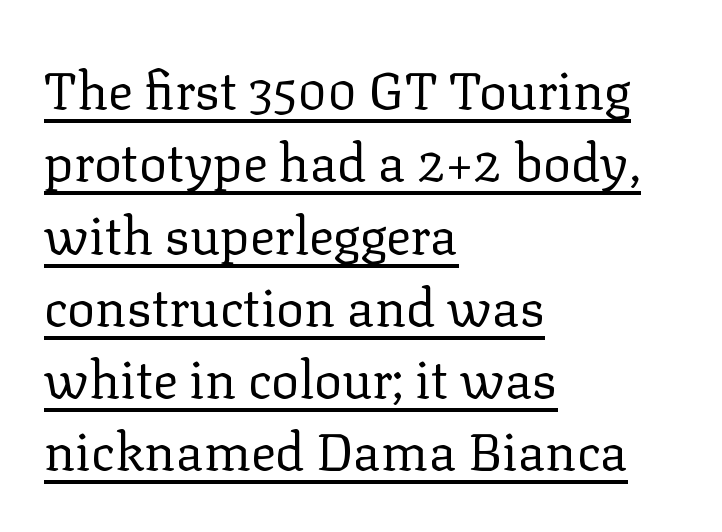
{"serif": "yes", "italic": "no", "bold": "no", "weight": "regular", "width": "normal", "stroke_contrast": "low", "x_height": "medium", "monospaced": "no", "underline": "yes", "align": "left", "line_spacing": "normal", "line_spacing_ratio": 1.39, "letter_spacing": "normal", "letter_spacing_em": 0.0, "glyph_px": 52}
